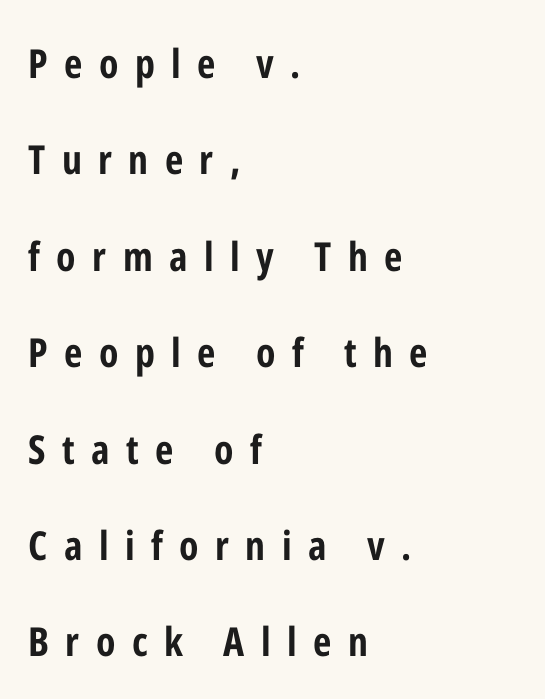
{"serif": "no", "italic": "no", "bold": "yes", "weight": "bold", "width": "condensed", "stroke_contrast": "low", "x_height": "medium", "monospaced": "no", "underline": "no", "align": "left", "line_spacing": "loose", "line_spacing_ratio": 2.41, "letter_spacing": "wide", "letter_spacing_em": 0.41, "glyph_px": 40}
